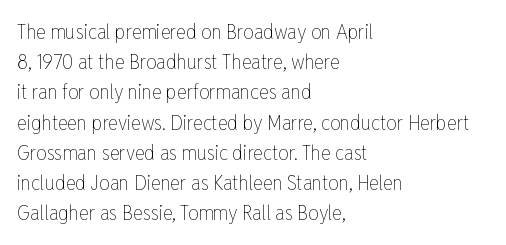
{"italic": "no", "bold": "no", "underline": "no", "align": "left", "line_spacing": "normal", "line_spacing_ratio": 1.44, "letter_spacing": "normal", "letter_spacing_em": 0.0, "glyph_px": 21}
